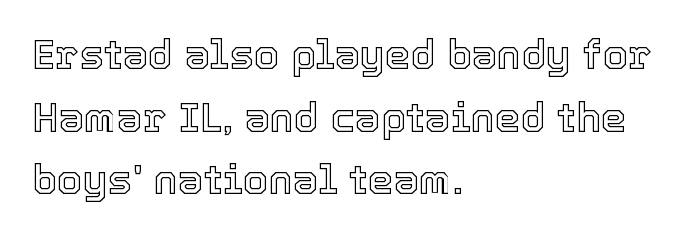
{"italic": "no", "width": "normal", "x_height": "medium", "monospaced": "no", "underline": "no", "align": "left", "line_spacing": "normal", "line_spacing_ratio": 1.53, "letter_spacing": "normal", "letter_spacing_em": 0.0, "glyph_px": 41}
